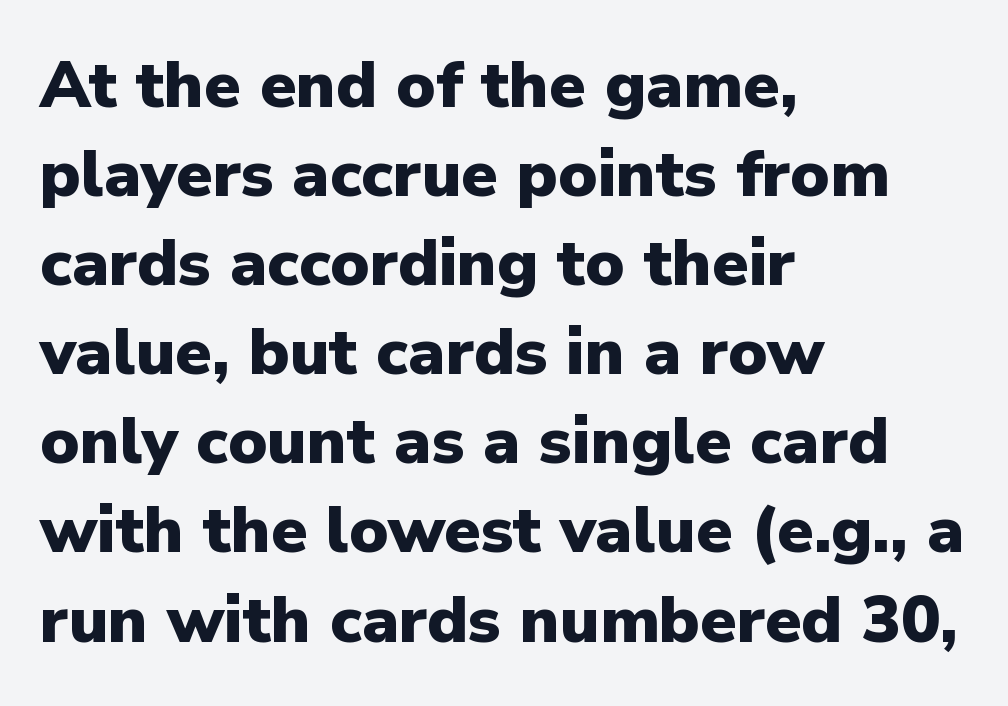
Each row of text sits above clean, open space. Serif or sans? Sans — the stroke terminals are bare. Is there any slant? The stems are plumb. Notice how thick the strokes are: this is what a full bold looks like. The vertical gap from one line to the next is medium.
